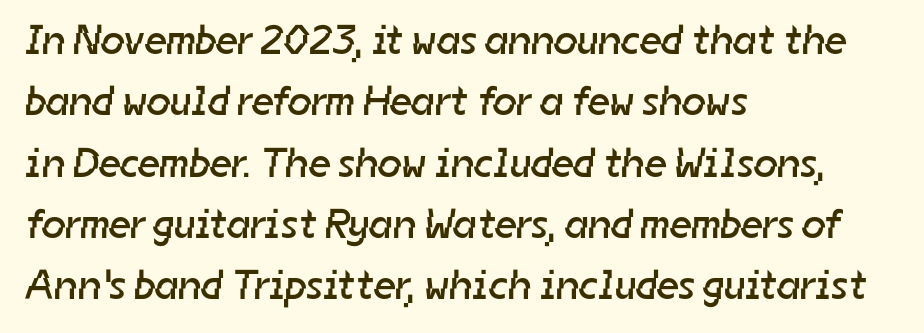
The image shows 42 px regular-weight sans-serif type; set left-aligned, normal line spacing (1.46x), normal letter spacing, not underlined; low stroke contrast and a medium x-height.
